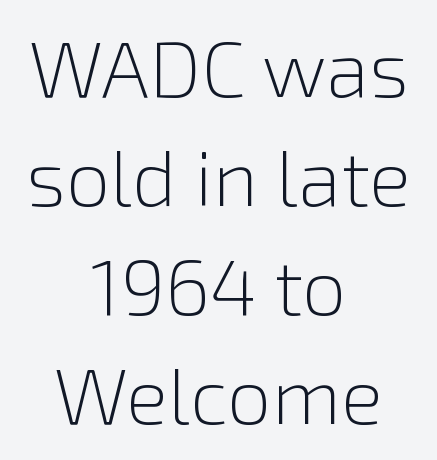
Each row of text sits above clean, open space. Short and long lines alike share a common midpoint. Rendered with straight, roman letterforms. Students, observe: this is what conventionally led text looks like.
